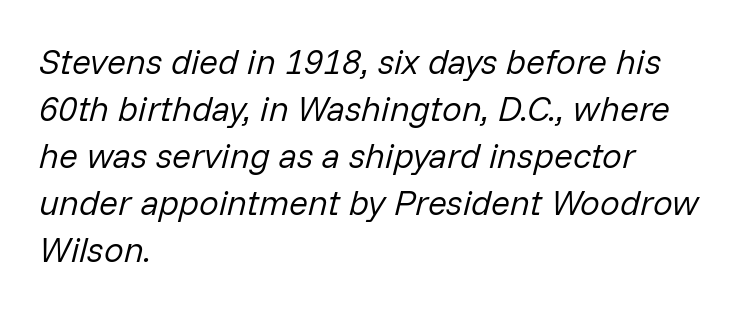
The image shows 35 px regular-weight type, italic (leaning right); set left-aligned, normal line spacing (1.34x), normal letter spacing, not underlined; low stroke contrast and a medium x-height.
